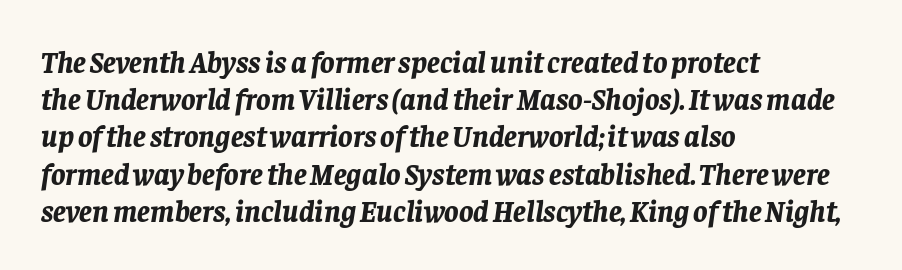
{"italic": "yes", "lean": "right", "slant_degrees": 8, "bold": "yes", "weight": "bold", "width": "normal", "stroke_contrast": "low", "x_height": "large", "monospaced": "no", "underline": "no", "align": "left", "line_spacing_ratio": 1.24, "letter_spacing": "normal", "letter_spacing_em": 0.0, "glyph_px": 30}
